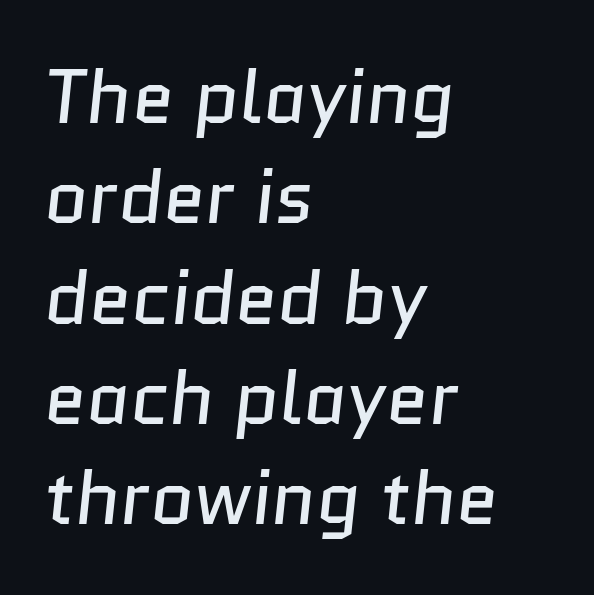
{"serif": "no", "bold": "no", "weight": "regular", "width": "normal", "stroke_contrast": "low", "x_height": "medium", "monospaced": "no", "underline": "no", "align": "left", "line_spacing": "normal", "line_spacing_ratio": 1.32, "letter_spacing": "normal", "letter_spacing_em": 0.0, "glyph_px": 76}
